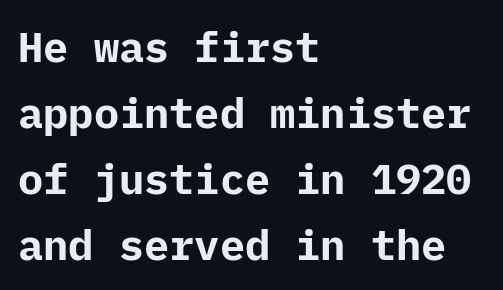
{"serif": "no", "italic": "no", "bold": "yes", "weight": "bold", "width": "normal", "stroke_contrast": "low", "x_height": "medium", "underline": "no", "align": "left", "line_spacing": "normal", "line_spacing_ratio": 1.57, "letter_spacing": "normal", "letter_spacing_em": 0.0, "glyph_px": 42}
